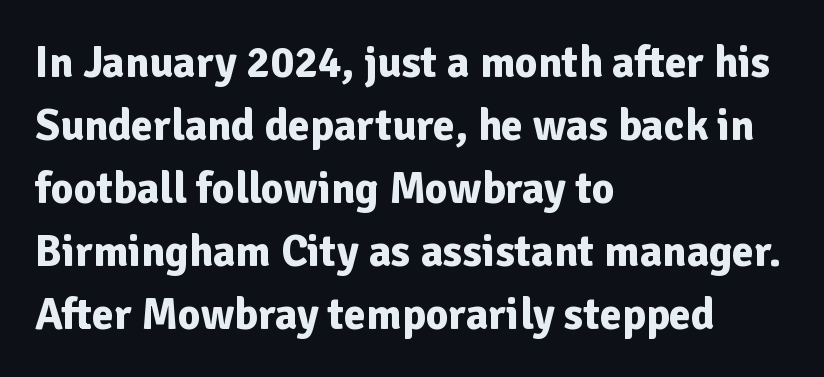
{"serif": "no", "italic": "no", "bold": "yes", "weight": "bold", "width": "normal", "stroke_contrast": "low", "x_height": "medium", "monospaced": "no", "underline": "no", "align": "left", "line_spacing": "normal", "line_spacing_ratio": 1.43, "letter_spacing": "normal", "letter_spacing_em": 0.0, "glyph_px": 44}
